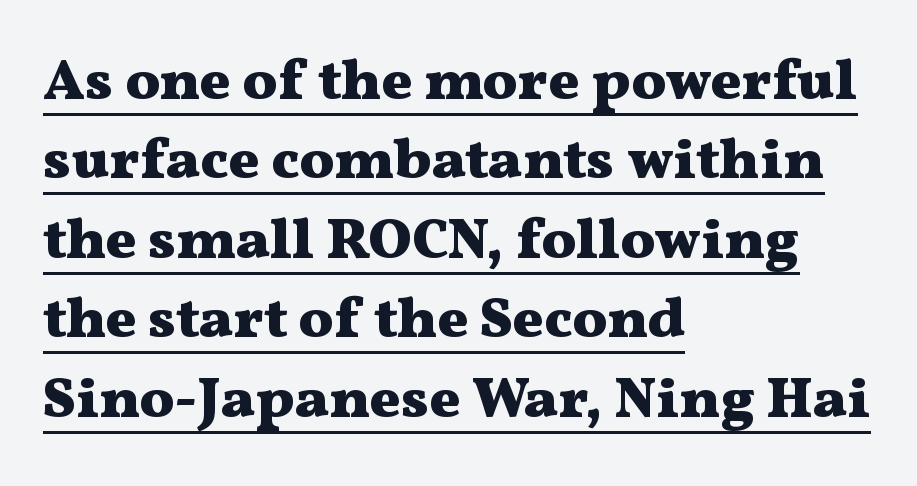
Q: Is the text bold? A: Yes.
Q: Is the text italic (slanted)? A: No, it is upright.
Q: Is the typeface a serif or a sans-serif typeface? A: Serif.
Q: Is the text underlined? A: Yes.
Q: How is the paragraph aligned? A: Left-aligned.
Q: Is the spacing between letters normal or unusually wide? A: Normal.
Q: Is the spacing between lines tight, normal or loose? A: Normal.
Q: Width (condensed, normal, or wide)? A: Wide.
Q: Stroke contrast? A: Medium.
Q: x-height? A: Medium.
Q: Monospaced? A: No.
